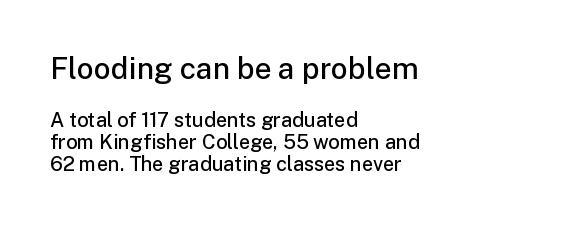
Cramped leading. Check under the words: just untouched page. The face used here is rendered with its standard letterfit. The type family on display is of the sans-serif kind. Large over small — that's the arrangement of the two blocks here.
